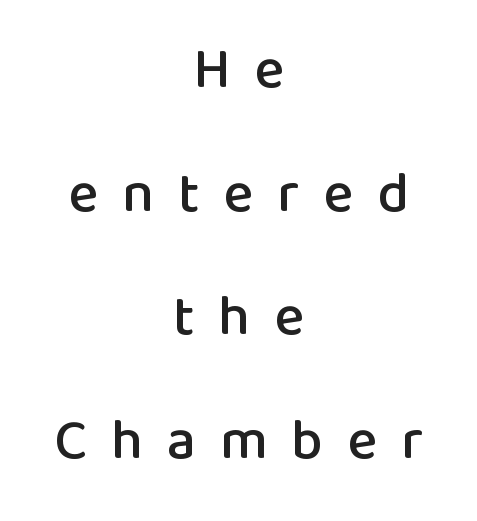
The image shows 57 px sans-serif type, upright; set centered, loose line spacing (2.17x), unusually wide letter spacing (+0.42 em), not underlined; low stroke contrast and a medium x-height.
